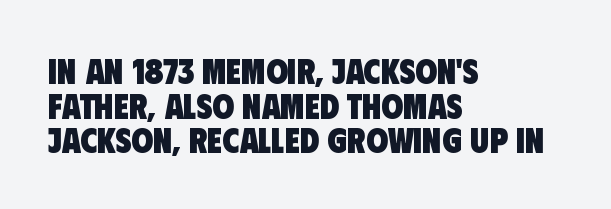
{"serif": "no", "bold": "yes", "weight": "heavy", "width": "condensed", "stroke_contrast": "low", "x_height": "large", "monospaced": "no", "underline": "no", "align": "left", "line_spacing": "tight", "line_spacing_ratio": 0.99, "letter_spacing": "normal", "letter_spacing_em": 0.0, "glyph_px": 35}
